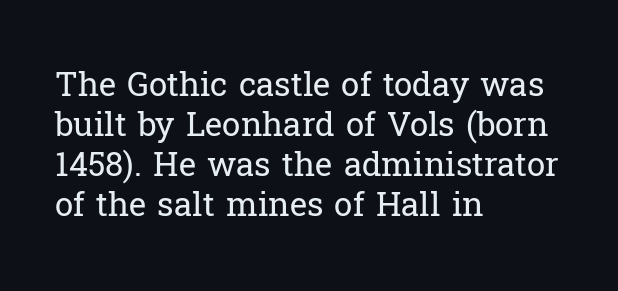
The image shows 33 px regular-weight serif type, upright; set left-aligned, line spacing 1.21x, normal letter spacing, not underlined; low stroke contrast and a medium x-height.
